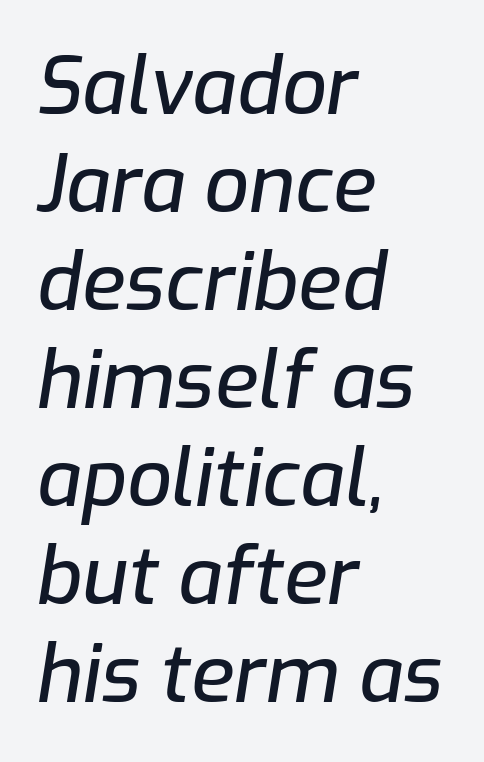
{"italic": "yes", "lean": "right", "slant_degrees": 9, "width": "normal", "stroke_contrast": "low", "x_height": "medium", "monospaced": "no", "underline": "no", "align": "left", "line_spacing_ratio": 1.24, "letter_spacing": "normal", "letter_spacing_em": 0.0, "glyph_px": 79}
